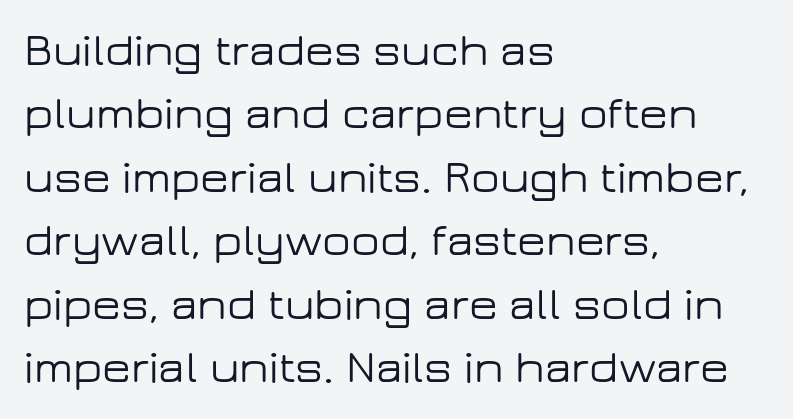
The image shows 47 px wide sans-serif type, upright; set left-aligned, normal line spacing (1.35x), normal letter spacing, not underlined; low stroke contrast and a medium x-height.
